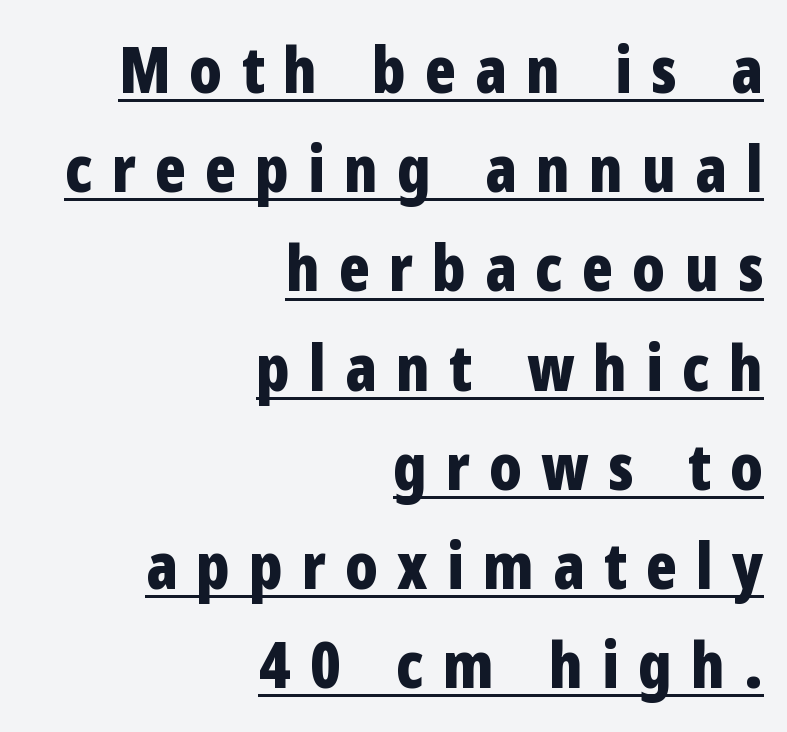
{"serif": "no", "italic": "no", "bold": "yes", "weight": "bold", "width": "condensed", "stroke_contrast": "low", "x_height": "medium", "monospaced": "no", "underline": "yes", "align": "right", "line_spacing": "normal", "line_spacing_ratio": 1.55, "letter_spacing": "wide", "letter_spacing_em": 0.3, "glyph_px": 64}
